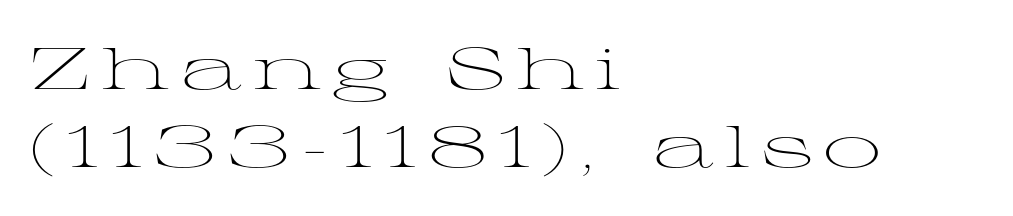
{"serif": "yes", "italic": "no", "bold": "no", "weight": "light", "width": "wide", "stroke_contrast": "medium", "x_height": "medium", "monospaced": "no", "underline": "no", "align": "left", "line_spacing": "normal", "line_spacing_ratio": 1.34, "glyph_px": 58}
